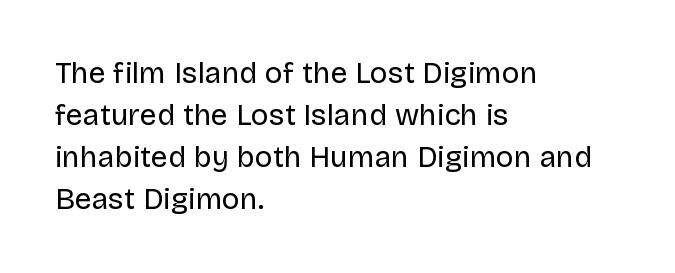
Q: Is the text bold? A: No.
Q: Is the text italic (slanted)? A: No, it is upright.
Q: Is the typeface a serif or a sans-serif typeface? A: Sans-serif.
Q: Is the text underlined? A: No.
Q: How is the paragraph aligned? A: Left-aligned.
Q: Is the spacing between letters normal or unusually wide? A: Normal.
Q: Is the spacing between lines tight, normal or loose? A: Normal.
Q: Width (condensed, normal, or wide)? A: Normal.
Q: Stroke contrast? A: Low.
Q: x-height? A: Large.
Q: Monospaced? A: No.
